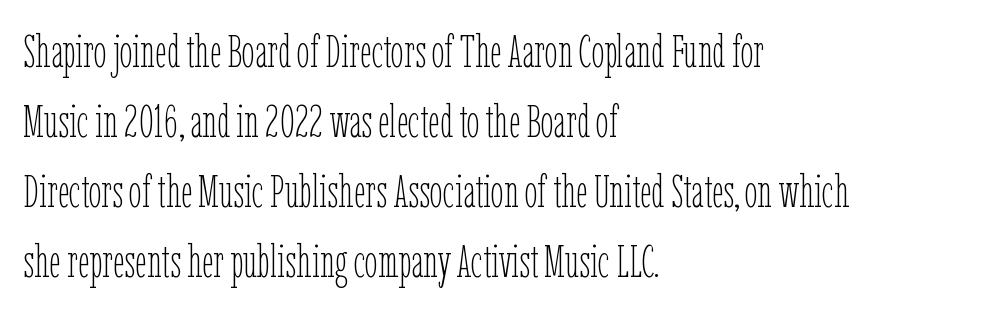
Q: Is the text bold? A: No.
Q: Is the text italic (slanted)? A: No, it is upright.
Q: Is the text underlined? A: No.
Q: How is the paragraph aligned? A: Left-aligned.
Q: Is the spacing between letters normal or unusually wide? A: Normal.
Q: Is the spacing between lines tight, normal or loose? A: Normal.
Q: Width (condensed, normal, or wide)? A: Condensed.
Q: Stroke contrast? A: Low.
Q: x-height? A: Medium.
Q: Monospaced? A: No.
